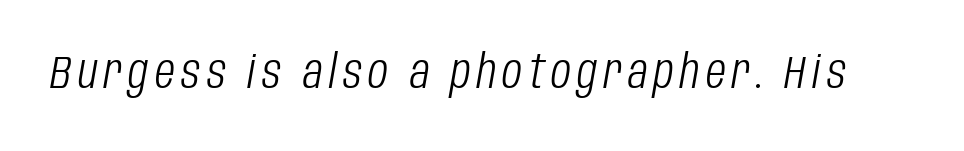
Emphasis-style slanted type is in use. You could not count columns in this text — the font is proportionally spaced. No word sits above an underline. Weight: not bold — regular or lighter.
